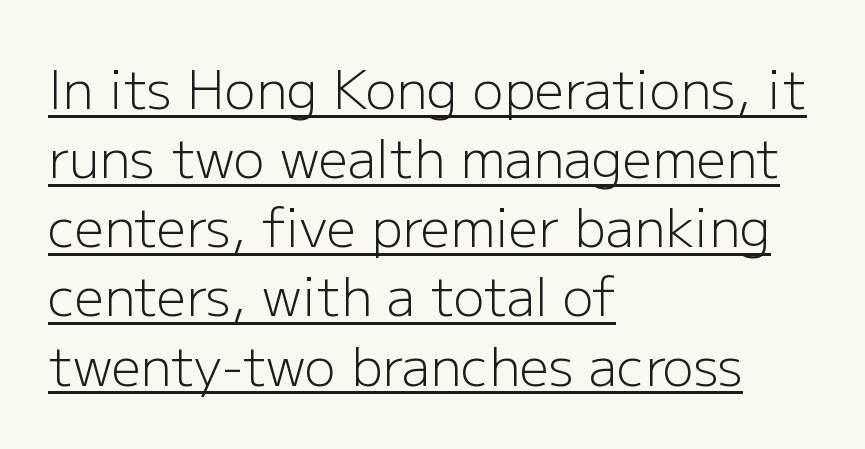
Varying glyph widths throughout — classic text-font behaviour. Horizontal bands of white between lines are of average thickness. In terms of letterform style, serifs are entirely absent. Quick note: underline on. The lettering holds an erect, upright posture throughout.
